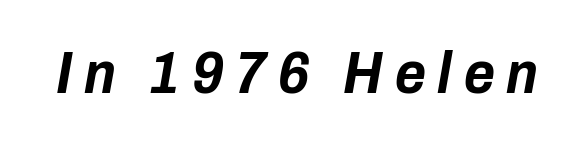
This rendering widens character spacing well past its baseline value. The font is running at its bold setting. The passage shown is not underscored anywhere. Varying glyph widths throughout — classic text-font behaviour. There's an unmistakable incline to the writing here.
